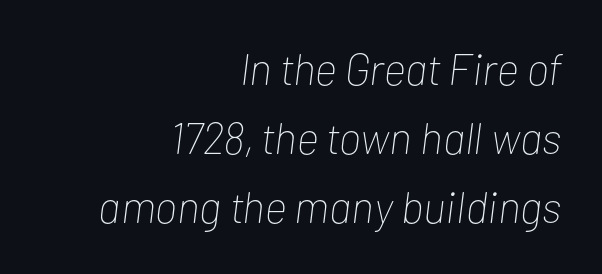
{"italic": "yes", "lean": "right", "slant_degrees": 7, "bold": "no", "weight": "thin", "width": "condensed", "stroke_contrast": "low", "x_height": "medium", "monospaced": "no", "underline": "no", "align": "right", "line_spacing": "normal", "line_spacing_ratio": 1.57, "letter_spacing": "normal", "letter_spacing_em": 0.0, "glyph_px": 44}
